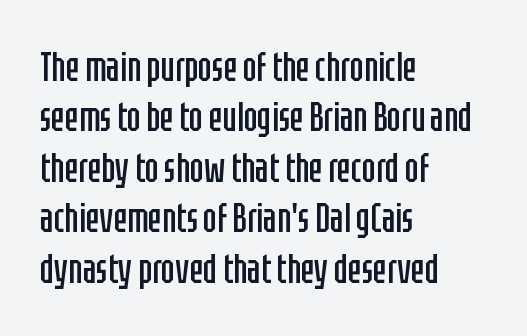
{"serif": "no", "italic": "no", "bold": "no", "weight": "regular", "width": "condensed", "stroke_contrast": "low", "x_height": "large", "monospaced": "no", "underline": "no", "align": "left", "line_spacing_ratio": 1.23, "letter_spacing": "normal", "letter_spacing_em": 0.0, "glyph_px": 41}
